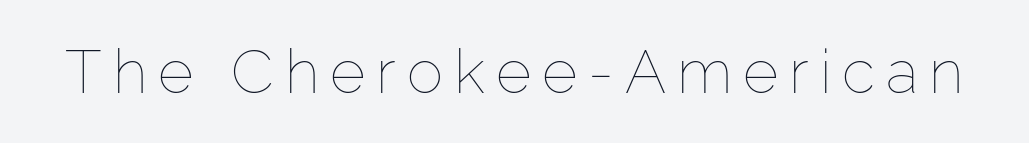
{"italic": "no", "bold": "no", "weight": "thin", "width": "normal", "stroke_contrast": "low", "x_height": "medium", "monospaced": "no", "underline": "no", "glyph_px": 61}
